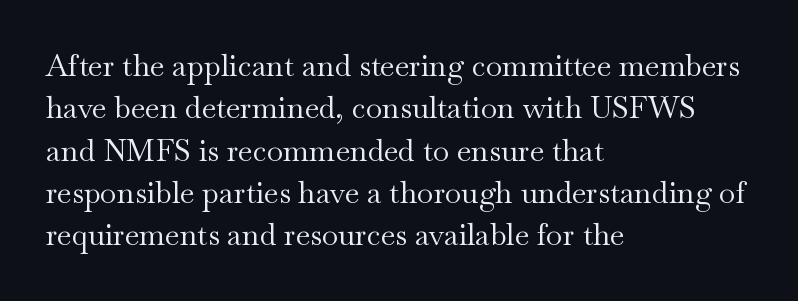
Q: Is the text bold? A: No.
Q: Is the text italic (slanted)? A: No, it is upright.
Q: Is the typeface a serif or a sans-serif typeface? A: Serif.
Q: Is the text underlined? A: No.
Q: How is the paragraph aligned? A: Left-aligned.
Q: Is the spacing between letters normal or unusually wide? A: Normal.
Q: Is the spacing between lines tight, normal or loose? A: Normal.
Q: Width (condensed, normal, or wide)? A: Wide.
Q: Stroke contrast? A: Medium.
Q: x-height? A: Small.
Q: Monospaced? A: No.
